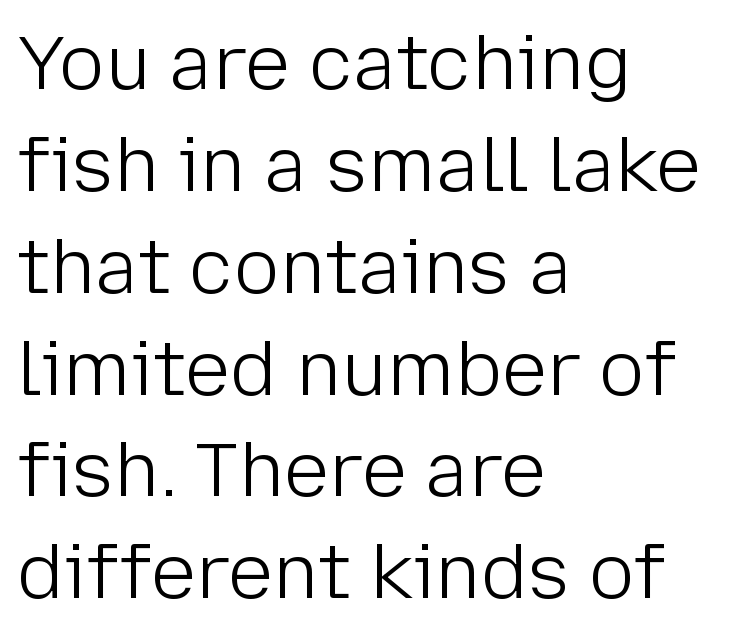
Nobody touched the tracking dial on this one. These lines are rendered in a variable-pitch font. Every row of glyphs begins at an identical x-position on the left. Heft: none added — not bold. The designer went with a sans here, leaving each stem footless. The lines sit at an ordinary, default distance from one another.
